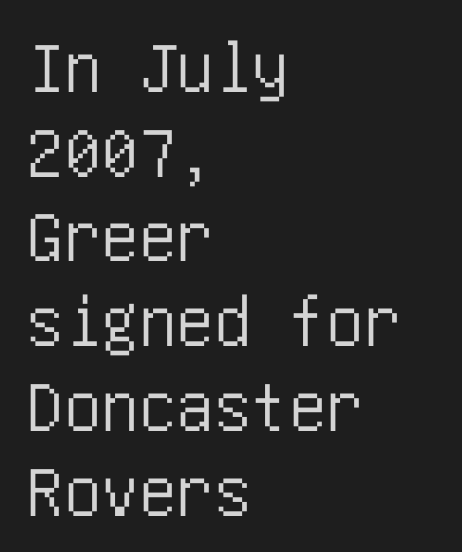
The image shows 75 px condensed sans-serif type, upright; set left-aligned, tight line spacing (1.13x), normal letter spacing, not underlined; low stroke contrast and a large x-height.
